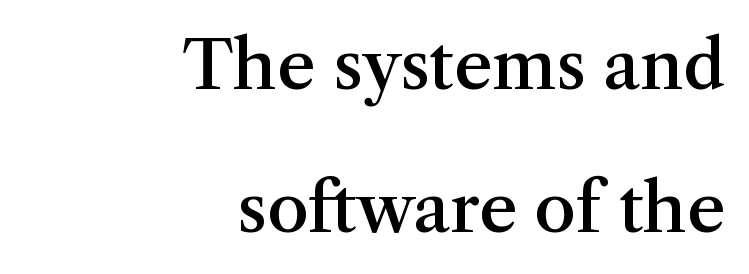
Q: Is the text bold? A: Semi-bold.
Q: Is the text italic (slanted)? A: No, it is upright.
Q: Is the typeface a serif or a sans-serif typeface? A: Serif.
Q: Is the text underlined? A: No.
Q: How is the paragraph aligned? A: Right-aligned.
Q: Is the spacing between letters normal or unusually wide? A: Normal.
Q: Is the spacing between lines tight, normal or loose? A: Loose.
Q: Width (condensed, normal, or wide)? A: Normal.
Q: Stroke contrast? A: Medium.
Q: x-height? A: Medium.
Q: Monospaced? A: No.
